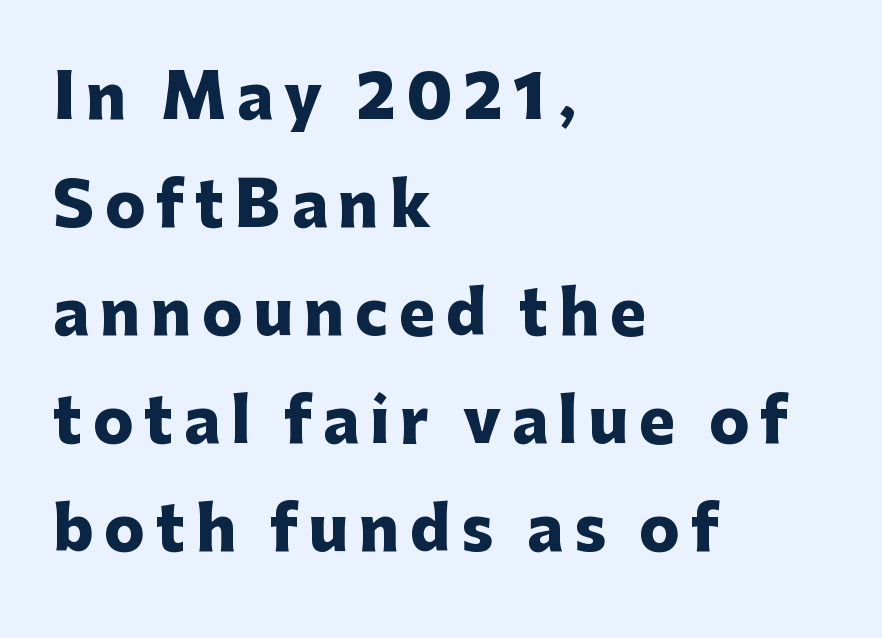
Font category for this specimen: sans-serif. Visually the block forms a straight wall on the left and a jagged coastline on the right. Weight check: bold — yes, fully. Check under the words: just untouched page. Designer's note — italics off, roman on.
